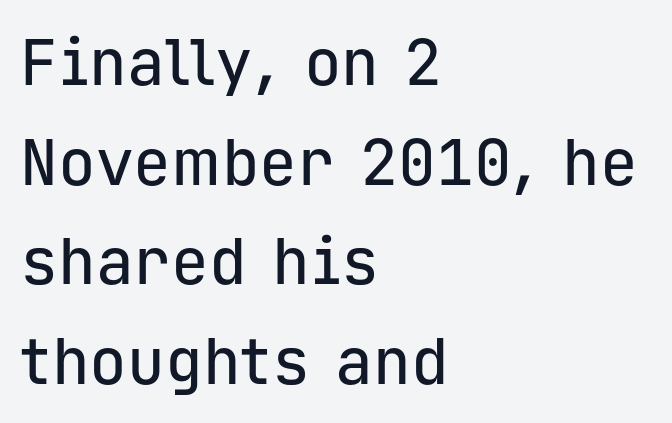
Q: Is the text italic (slanted)? A: No, it is upright.
Q: Is the typeface a serif or a sans-serif typeface? A: Sans-serif.
Q: Is the text underlined? A: No.
Q: How is the paragraph aligned? A: Left-aligned.
Q: Is the spacing between letters normal or unusually wide? A: Normal.
Q: Is the spacing between lines tight, normal or loose? A: Normal.
Q: Width (condensed, normal, or wide)? A: Normal.
Q: Stroke contrast? A: Low.
Q: x-height? A: Medium.
Q: Monospaced? A: Yes.
